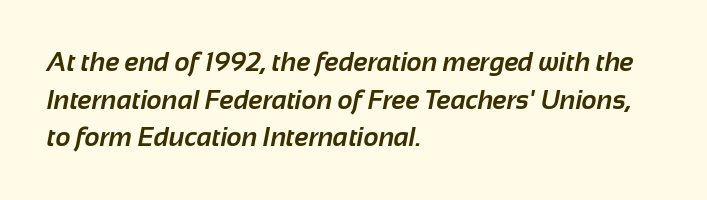
{"bold": "yes", "underline": "no", "align": "left", "line_spacing": "normal", "line_spacing_ratio": 1.45, "letter_spacing": "normal", "letter_spacing_em": 0.0, "glyph_px": 26}
